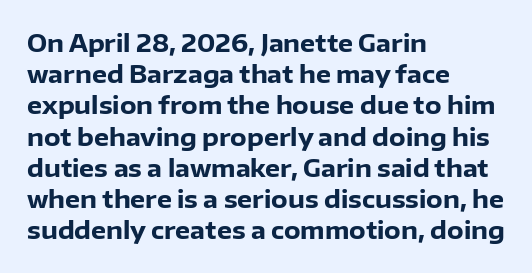
{"italic": "no", "bold": "yes", "underline": "no", "align": "left", "line_spacing": "normal", "line_spacing_ratio": 1.3, "letter_spacing": "normal", "letter_spacing_em": 0.0, "glyph_px": 24}
